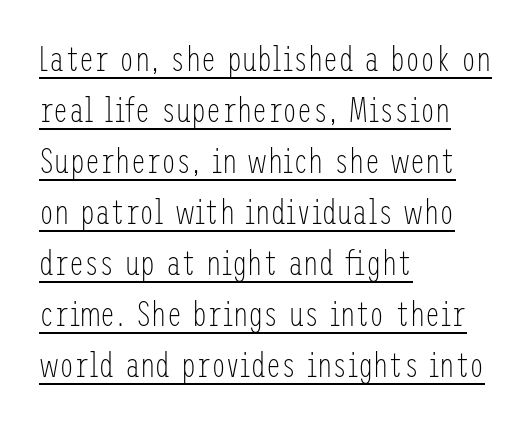
{"serif": "no", "italic": "no", "bold": "no", "weight": "light", "width": "condensed", "stroke_contrast": "low", "x_height": "medium", "underline": "yes", "align": "left", "line_spacing": "normal", "line_spacing_ratio": 1.5, "letter_spacing": "normal", "letter_spacing_em": 0.0, "glyph_px": 34}
